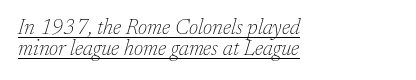
The image shows 21 px text type, italic (leaning right); set left-aligned, tight line spacing (1.02x), normal letter spacing, underlined.
